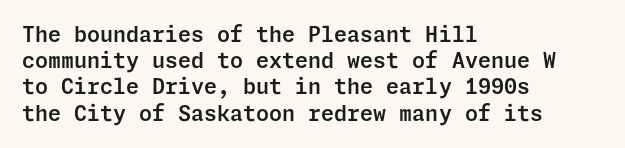
The image shows 21 px text type, upright; set left-aligned, normal line spacing (1.25x), normal letter spacing, not underlined.
